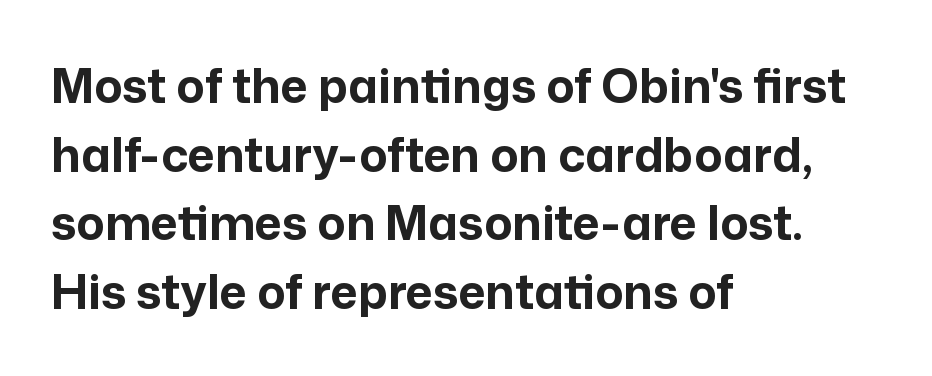
Q: Is the text bold? A: Yes.
Q: Is the text italic (slanted)? A: No, it is upright.
Q: Is the typeface a serif or a sans-serif typeface? A: Sans-serif.
Q: Is the text underlined? A: No.
Q: How is the paragraph aligned? A: Left-aligned.
Q: Is the spacing between letters normal or unusually wide? A: Normal.
Q: Is the spacing between lines tight, normal or loose? A: Normal.
Q: Width (condensed, normal, or wide)? A: Normal.
Q: Stroke contrast? A: Low.
Q: x-height? A: Medium.
Q: Monospaced? A: No.
